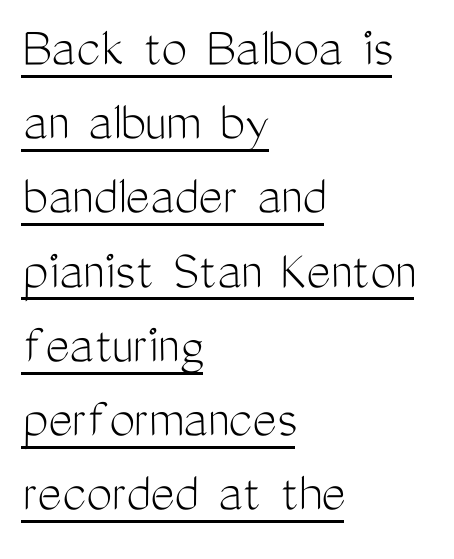
{"serif": "no", "italic": "no", "bold": "no", "weight": "light", "width": "condensed", "stroke_contrast": "medium", "x_height": "medium", "monospaced": "no", "underline": "yes", "align": "left", "line_spacing": "normal", "line_spacing_ratio": 1.28, "letter_spacing": "normal", "letter_spacing_em": 0.0, "glyph_px": 58}
